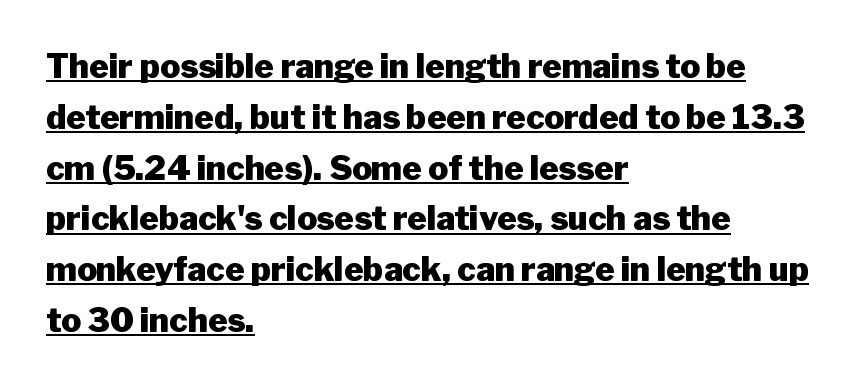
Q: Is the text bold? A: Yes.
Q: Is the text italic (slanted)? A: No, it is upright.
Q: Is the typeface a serif or a sans-serif typeface? A: Sans-serif.
Q: Is the text underlined? A: Yes.
Q: How is the paragraph aligned? A: Left-aligned.
Q: Is the spacing between letters normal or unusually wide? A: Normal.
Q: Is the spacing between lines tight, normal or loose? A: Normal.
Q: Width (condensed, normal, or wide)? A: Normal.
Q: Stroke contrast? A: Low.
Q: x-height? A: Medium.
Q: Monospaced? A: No.
